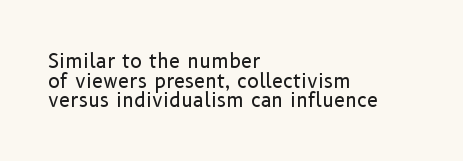
The image shows 20 px text type, upright; set left-aligned, tight line spacing (0.98x), normal letter spacing, not underlined.
